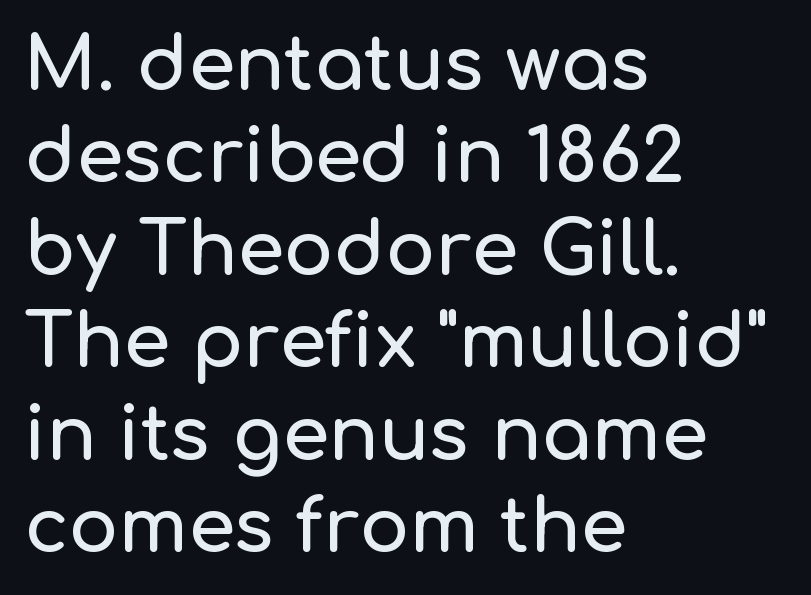
The image shows 74 px sans-serif type, upright; set left-aligned, normal line spacing (1.25x), normal letter spacing, not underlined; low stroke contrast and a medium x-height.
